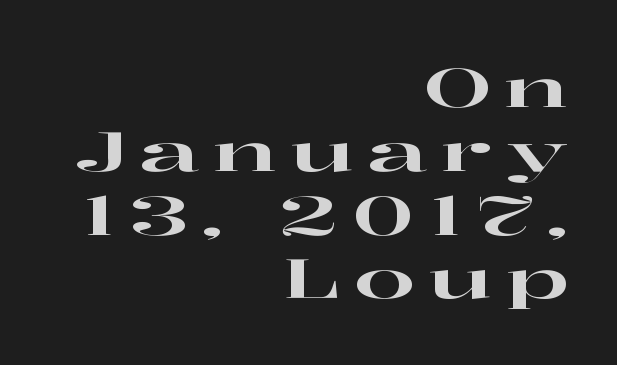
Looks like regular typesetting: each glyph gets only the width it needs. Serif or sans? Serif — the stroke terminals have little feet. The letters stand straight up with perfectly vertical stems. Quick note: underline off. Spacing between characters has been opened up far beyond the box default. The compositor pushed each line to the right boundary.
